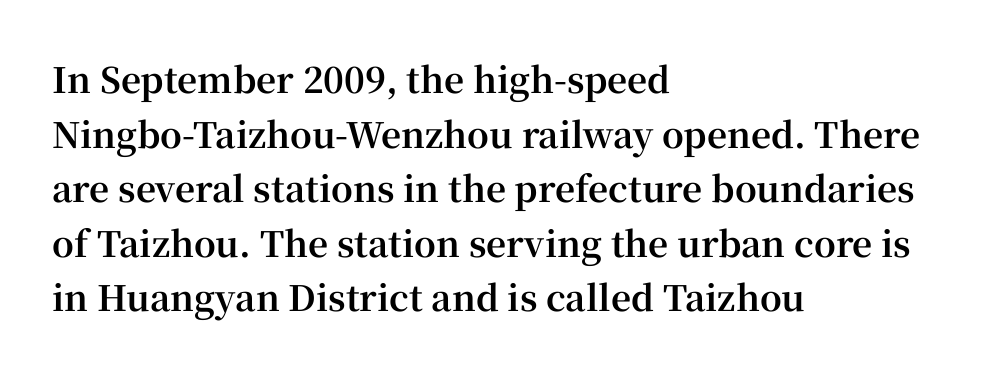
{"serif": "yes", "italic": "no", "bold": "yes", "weight": "bold", "width": "normal", "stroke_contrast": "high", "x_height": "medium", "monospaced": "no", "underline": "no", "align": "left", "line_spacing": "normal", "line_spacing_ratio": 1.56, "letter_spacing": "normal", "letter_spacing_em": 0.0, "glyph_px": 35}
